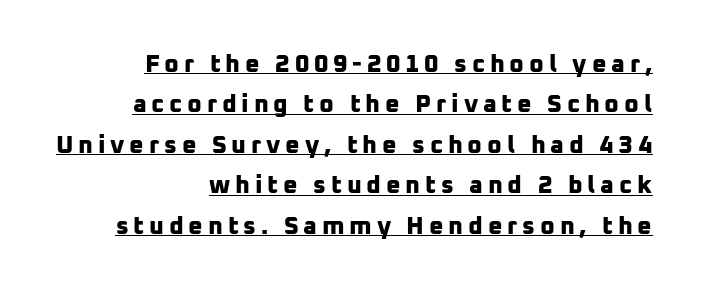
{"bold": "yes", "underline": "yes", "align": "right", "line_spacing": "normal", "line_spacing_ratio": 1.62, "glyph_px": 25}
